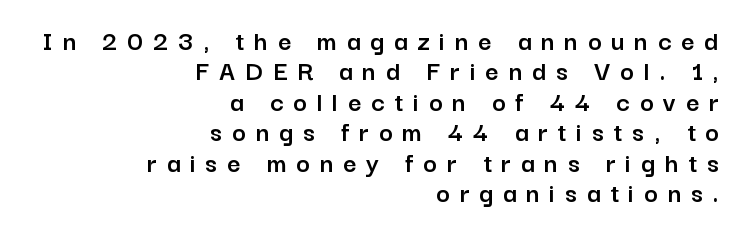
The image shows 29 px sans-serif type, upright; set right-aligned, tight line spacing (1.05x), unusually wide letter spacing (+0.34 em), not underlined; low stroke contrast and a medium x-height.
